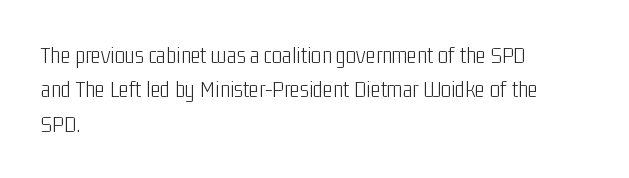
The image shows 24 px text type, upright; set left-aligned, normal line spacing (1.43x), normal letter spacing, not underlined.
